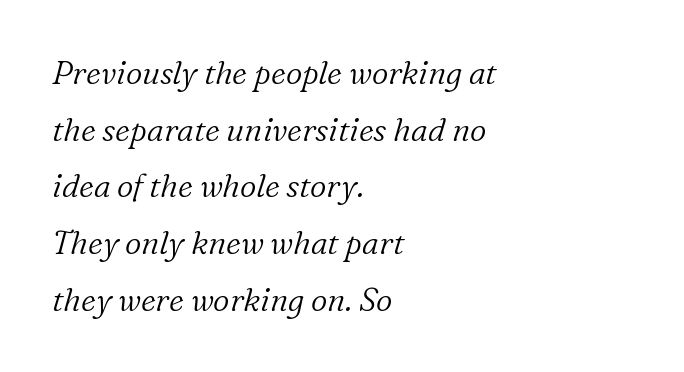
Are there feet on the stems? There are — it's a serif. Bold? No — there's no thickening of the strokes. Left-aligned paragraph, ragged on the right. Note the varied advance widths — an 'i' is clearly narrower than an 'm'.
